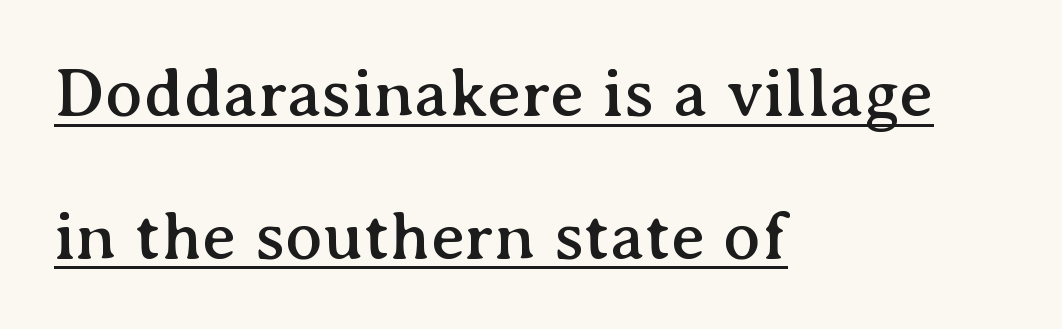
These lines are set flush left with a ragged right edge. Default kerning and tracking; the words read as compact shapes. How would I describe the line gaps? Wide and relaxed. Check the space under the baseline: a stroke is drawn there.
